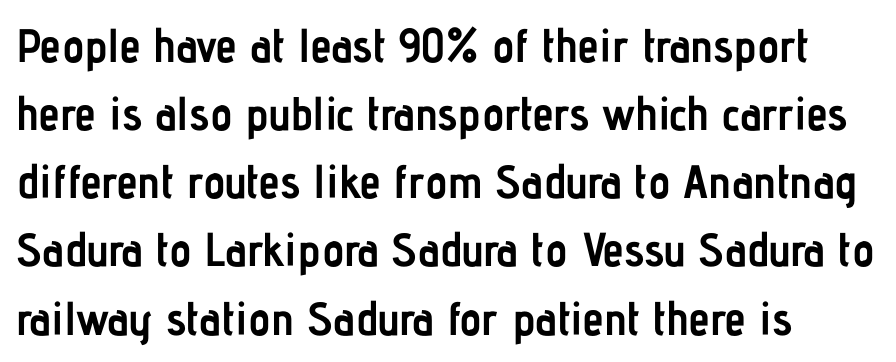
{"serif": "no", "italic": "no", "bold": "yes", "weight": "semibold", "width": "condensed", "stroke_contrast": "low", "x_height": "medium", "monospaced": "no", "underline": "no", "align": "left", "line_spacing": "normal", "line_spacing_ratio": 1.45, "letter_spacing": "normal", "letter_spacing_em": 0.0, "glyph_px": 47}
